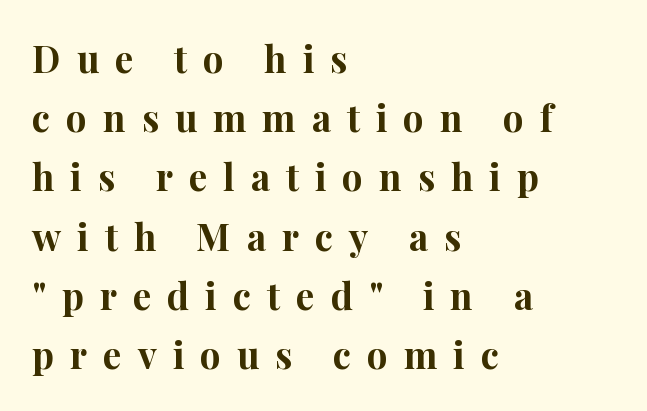
The image shows 37 px bold serif type, upright; set left-aligned, normal line spacing (1.6x), unusually wide letter spacing (+0.43 em), not underlined; high stroke contrast and a medium x-height.
